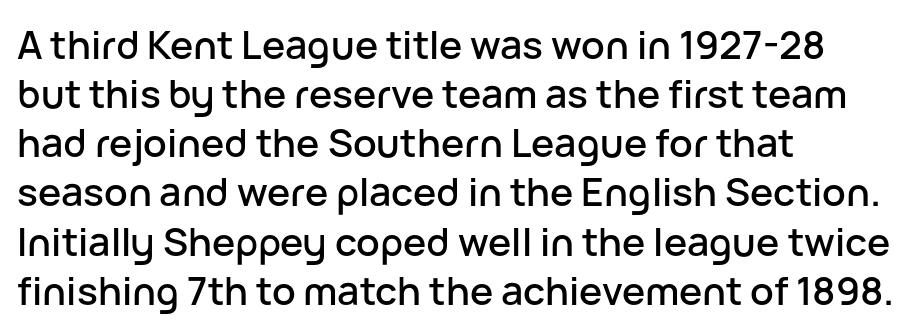
{"serif": "no", "italic": "no", "width": "normal", "stroke_contrast": "low", "x_height": "medium", "monospaced": "no", "underline": "no", "align": "left", "line_spacing": "normal", "line_spacing_ratio": 1.26, "letter_spacing": "normal", "letter_spacing_em": 0.0, "glyph_px": 39}
